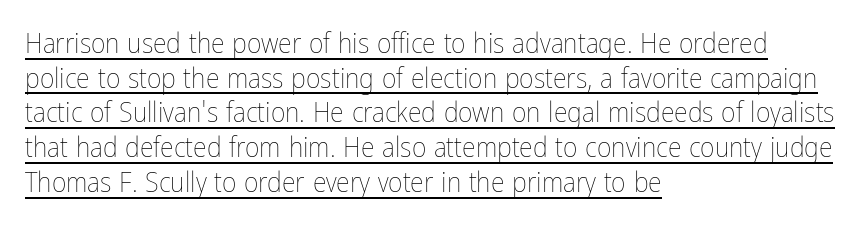
The rendering keeps characters at their native spacing. A student would call this left alignment; a typographer would say flush left, rag right. Think of a printed novel: that variable character pitch is what you see here. A roman cut, with each character standing at attention. A baseline rule has been typeset under these characters.
